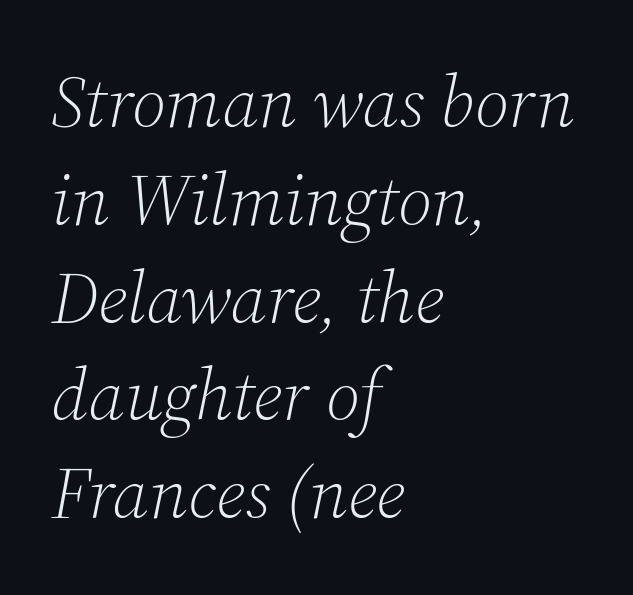
Q: Is the text bold? A: No.
Q: Is the text italic (slanted)? A: Yes, it leans right by about 12 degrees.
Q: Is the typeface a serif or a sans-serif typeface? A: Serif.
Q: Is the text underlined? A: No.
Q: How is the paragraph aligned? A: Left-aligned.
Q: Is the spacing between letters normal or unusually wide? A: Normal.
Q: Is the spacing between lines tight, normal or loose? A: Normal.
Q: Width (condensed, normal, or wide)? A: Normal.
Q: Stroke contrast? A: Medium.
Q: x-height? A: Medium.
Q: Monospaced? A: No.
